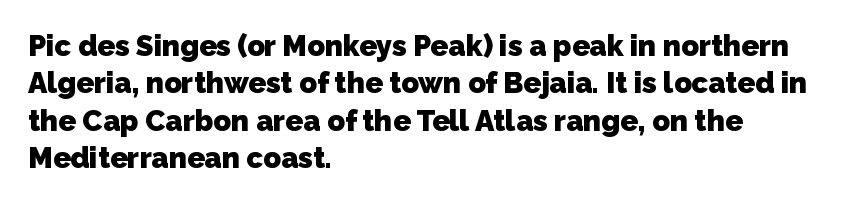
Q: Is the text bold? A: Yes.
Q: Is the typeface a serif or a sans-serif typeface? A: Sans-serif.
Q: Is the text underlined? A: No.
Q: How is the paragraph aligned? A: Left-aligned.
Q: Is the spacing between letters normal or unusually wide? A: Normal.
Q: Is the spacing between lines tight, normal or loose? A: Normal.
Q: Width (condensed, normal, or wide)? A: Normal.
Q: Stroke contrast? A: Low.
Q: x-height? A: Medium.
Q: Monospaced? A: No.
